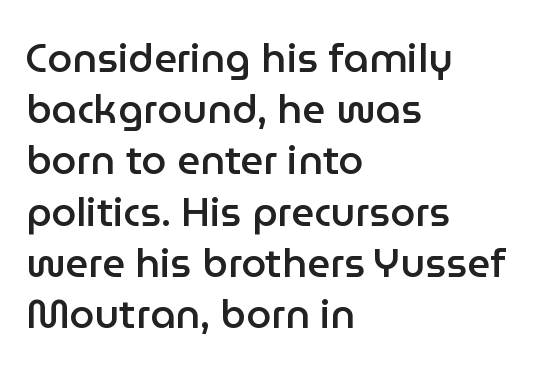
A classic flush-left, rag-right setting is used for this passage. What weight is shown? A semibold, between regular and bold. Nothing sits at the stroke ends, so this counts as sans-serif. Plain, unruled lines of type. Caption: standard tracking, unaltered.
